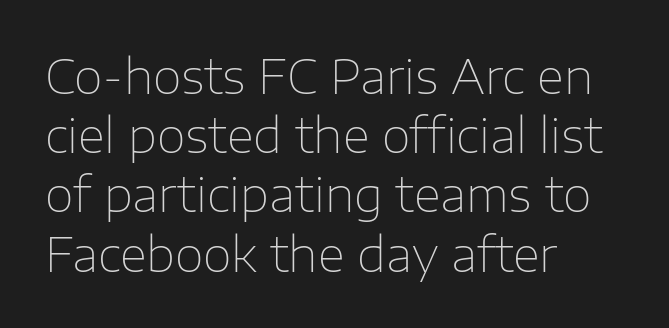
{"serif": "no", "italic": "no", "bold": "no", "weight": "thin", "width": "normal", "stroke_contrast": "low", "x_height": "medium", "monospaced": "no", "underline": "no", "align": "left", "line_spacing": "normal", "line_spacing_ratio": 1.26, "letter_spacing": "normal", "letter_spacing_em": 0.0, "glyph_px": 47}
